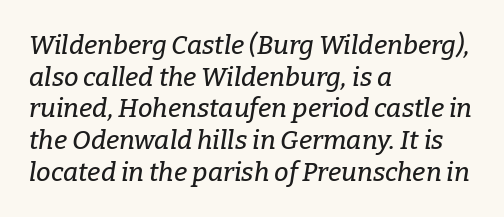
The image shows 26 px text type, italic (leaning right); set left-aligned, line spacing 1.22x, normal letter spacing, not underlined.
